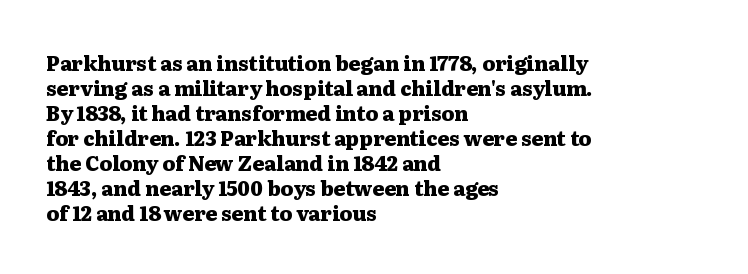
{"italic": "no", "bold": "yes", "underline": "no", "align": "left", "line_spacing": "normal", "line_spacing_ratio": 1.25, "letter_spacing": "normal", "letter_spacing_em": 0.0, "glyph_px": 20}
